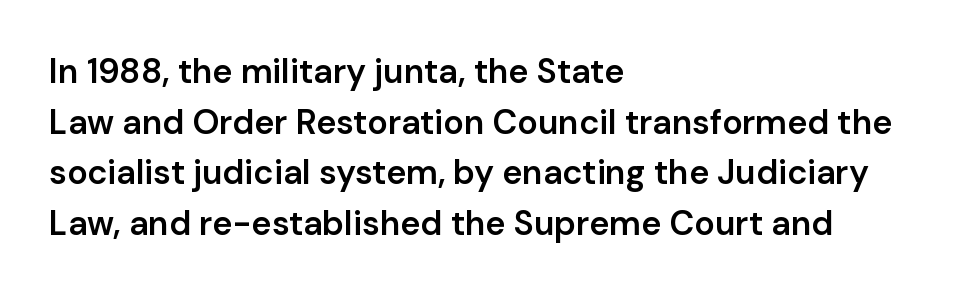
The image shows 34 px semibold sans-serif type, upright; set left-aligned, normal line spacing (1.49x), normal letter spacing, not underlined; low stroke contrast and a medium x-height.
